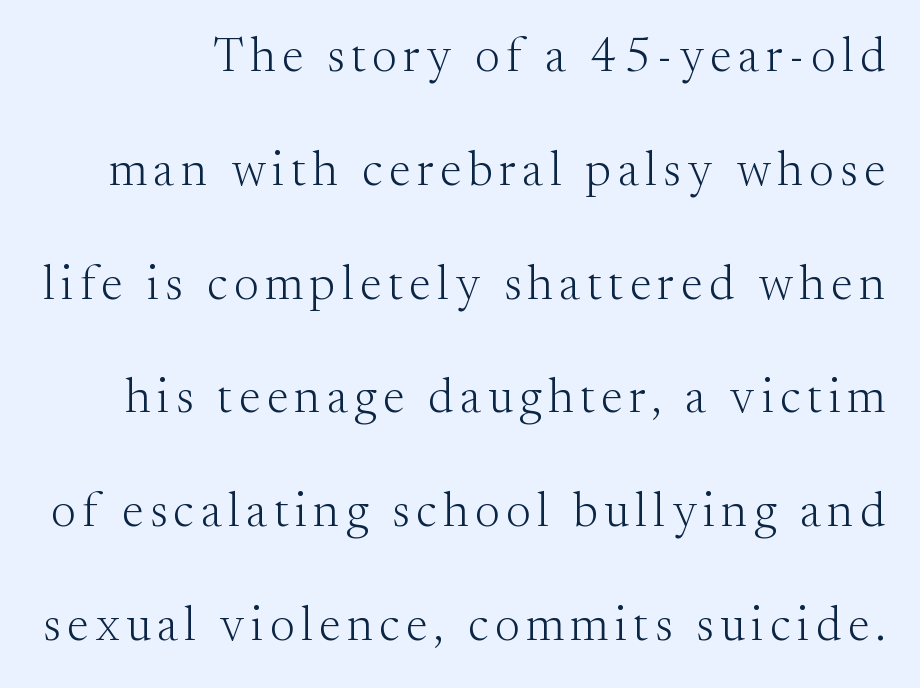
{"serif": "yes", "italic": "no", "bold": "no", "weight": "light", "width": "normal", "stroke_contrast": "medium", "x_height": "small", "monospaced": "no", "underline": "no", "line_spacing": "loose", "line_spacing_ratio": 2.37, "glyph_px": 48}
